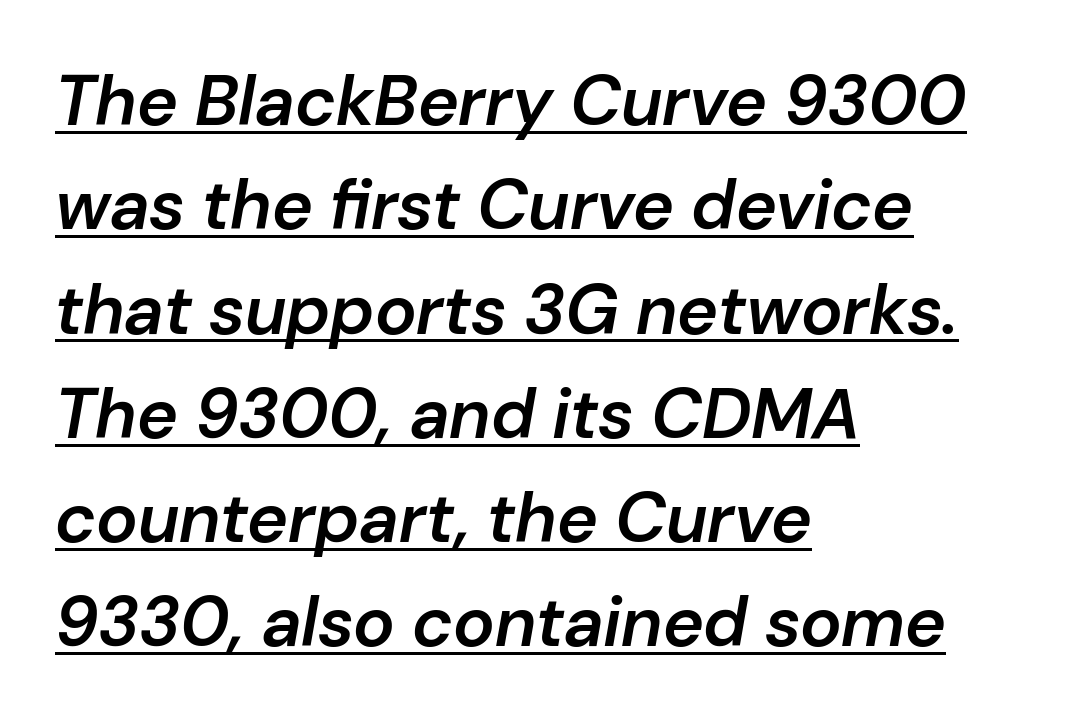
{"italic": "yes", "lean": "right", "slant_degrees": 10, "bold": "semi", "weight": "semibold", "width": "normal", "stroke_contrast": "low", "x_height": "medium", "monospaced": "no", "underline": "yes", "align": "left", "line_spacing": "normal", "line_spacing_ratio": 1.49, "letter_spacing": "normal", "letter_spacing_em": 0.0, "glyph_px": 70}
